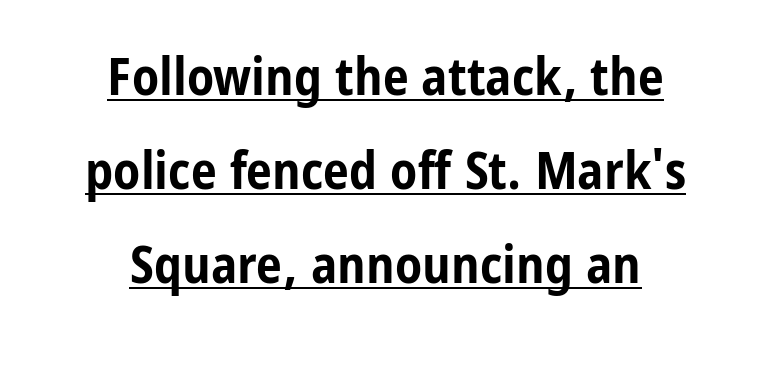
Q: Is the text bold? A: Yes.
Q: Is the text italic (slanted)? A: No, it is upright.
Q: Is the typeface a serif or a sans-serif typeface? A: Sans-serif.
Q: Is the text underlined? A: Yes.
Q: How is the paragraph aligned? A: Centered.
Q: Is the spacing between letters normal or unusually wide? A: Normal.
Q: Width (condensed, normal, or wide)? A: Condensed.
Q: Stroke contrast? A: Low.
Q: x-height? A: Medium.
Q: Monospaced? A: No.
